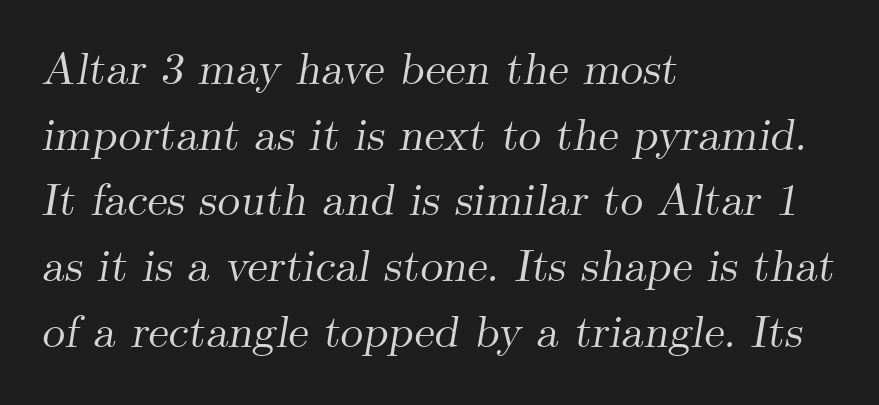
All the whitespace from short lines collects on the right. The gap between lines stays unmarked. Yep, that's italic — everything's leaning. Characters follow at the spacing the type designer built in. Here the designer chose a conventional face with non-uniform glyph widths.
